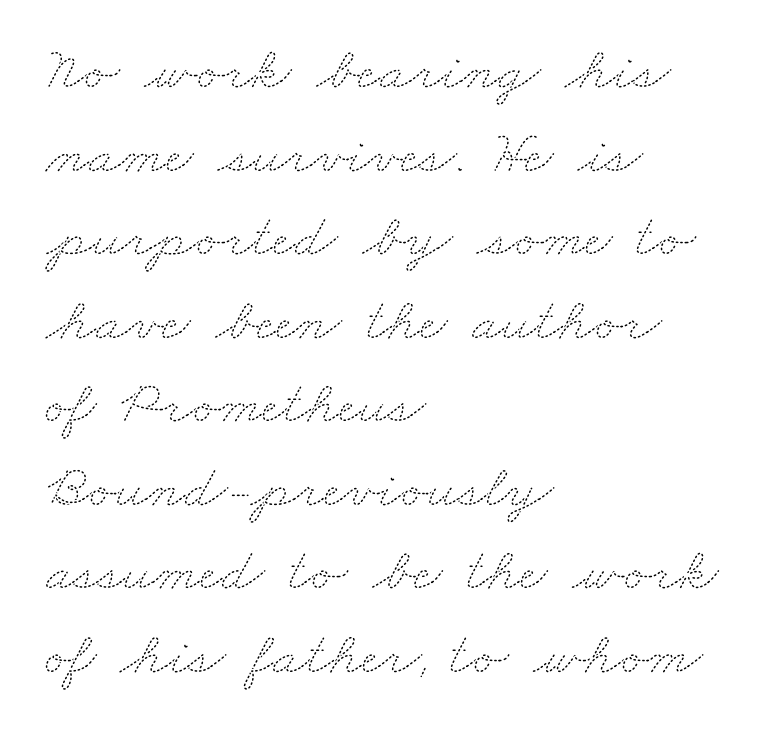
Q: Is the text bold? A: No.
Q: Is the text underlined? A: No.
Q: How is the paragraph aligned? A: Left-aligned.
Q: Is the spacing between letters normal or unusually wide? A: Normal.
Q: Is the spacing between lines tight, normal or loose? A: Normal.
Q: Width (condensed, normal, or wide)? A: Wide.
Q: Stroke contrast? A: Medium.
Q: x-height? A: Small.
Q: Monospaced? A: No.
